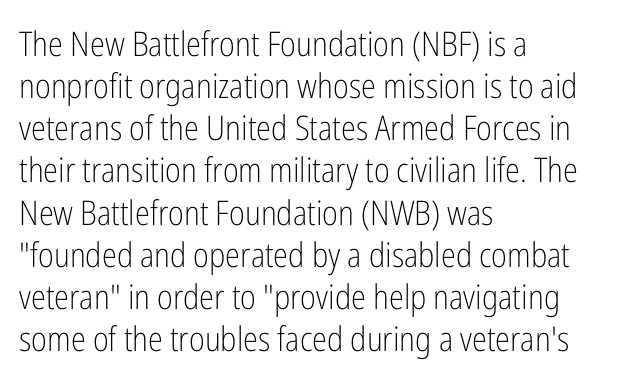
{"serif": "no", "italic": "no", "bold": "no", "weight": "light", "width": "condensed", "stroke_contrast": "low", "x_height": "medium", "monospaced": "no", "underline": "no", "align": "left", "line_spacing_ratio": 1.24, "letter_spacing": "normal", "letter_spacing_em": 0.0, "glyph_px": 34}
